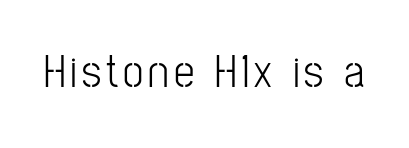
Q: Is the text bold? A: No.
Q: Is the text italic (slanted)? A: No, it is upright.
Q: Is the typeface a serif or a sans-serif typeface? A: Sans-serif.
Q: Is the text underlined? A: No.
Q: Width (condensed, normal, or wide)? A: Condensed.
Q: Stroke contrast? A: Low.
Q: x-height? A: Medium.
Q: Monospaced? A: No.
